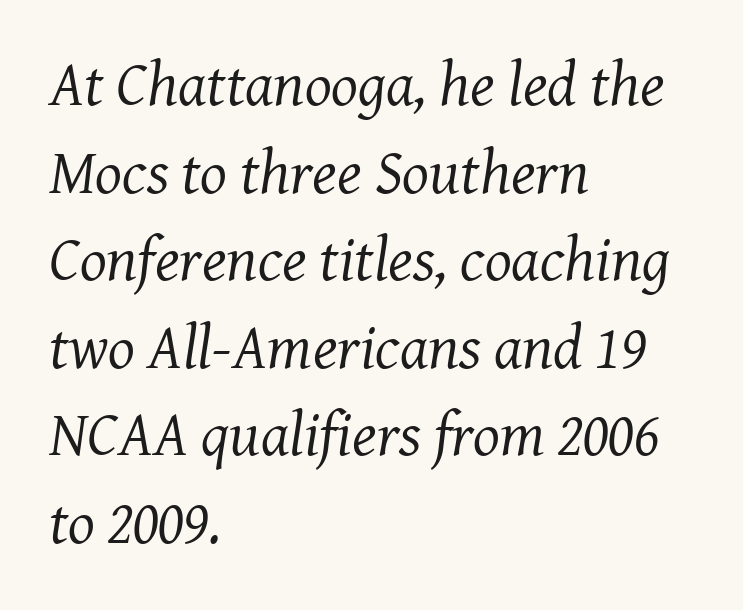
The weight would be labelled regular, book, light, or lighter still. The compositor pushed each line to the left boundary. Each letter keeps its own natural width here, so spacing adapts to shape. Letter spacing: default. Emphasis-style slanted type is in use. A normal amount of white space separates one row of letters from the next.
